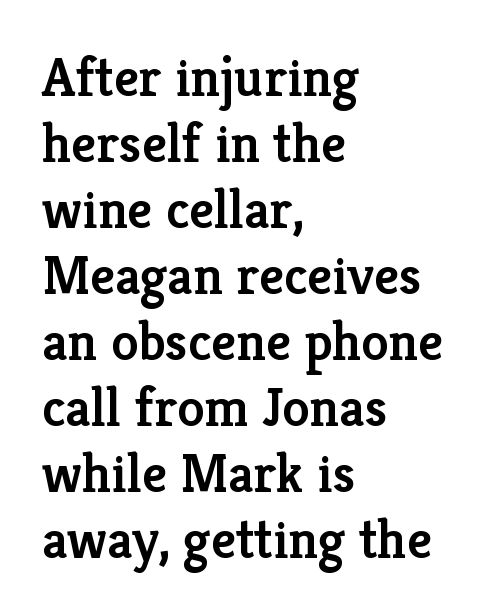
Q: Is the text bold? A: Semi-bold.
Q: Is the text italic (slanted)? A: No, it is upright.
Q: Is the typeface a serif or a sans-serif typeface? A: Serif.
Q: Is the text underlined? A: No.
Q: How is the paragraph aligned? A: Left-aligned.
Q: Is the spacing between letters normal or unusually wide? A: Normal.
Q: Width (condensed, normal, or wide)? A: Normal.
Q: Stroke contrast? A: Low.
Q: x-height? A: Medium.
Q: Monospaced? A: No.
